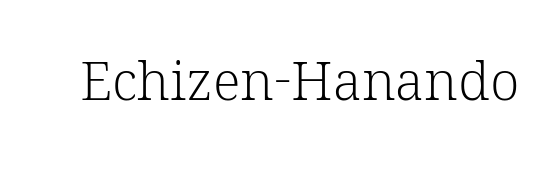
Q: Is the text bold? A: No.
Q: Is the text italic (slanted)? A: No, it is upright.
Q: Is the typeface a serif or a sans-serif typeface? A: Serif.
Q: Is the text underlined? A: No.
Q: Is the spacing between letters normal or unusually wide? A: Normal.
Q: Width (condensed, normal, or wide)? A: Normal.
Q: Stroke contrast? A: Low.
Q: x-height? A: Medium.
Q: Monospaced? A: No.
